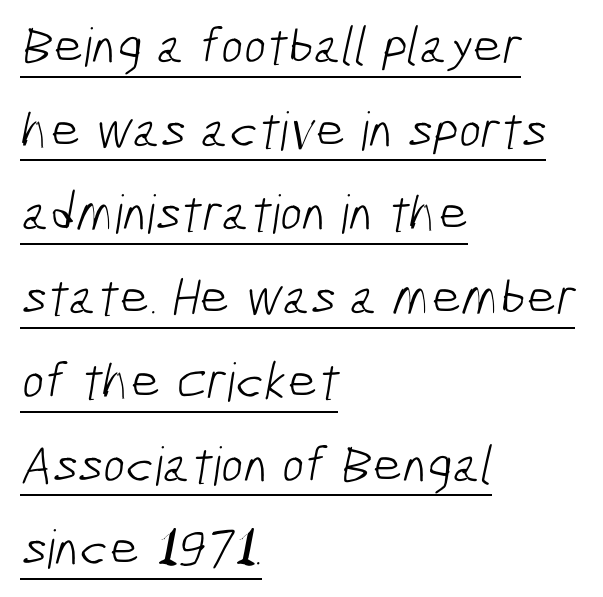
The image shows 53 px light, condensed sans-serif type; set left-aligned, normal line spacing (1.58x), normal letter spacing, underlined; low stroke contrast and a medium x-height.
